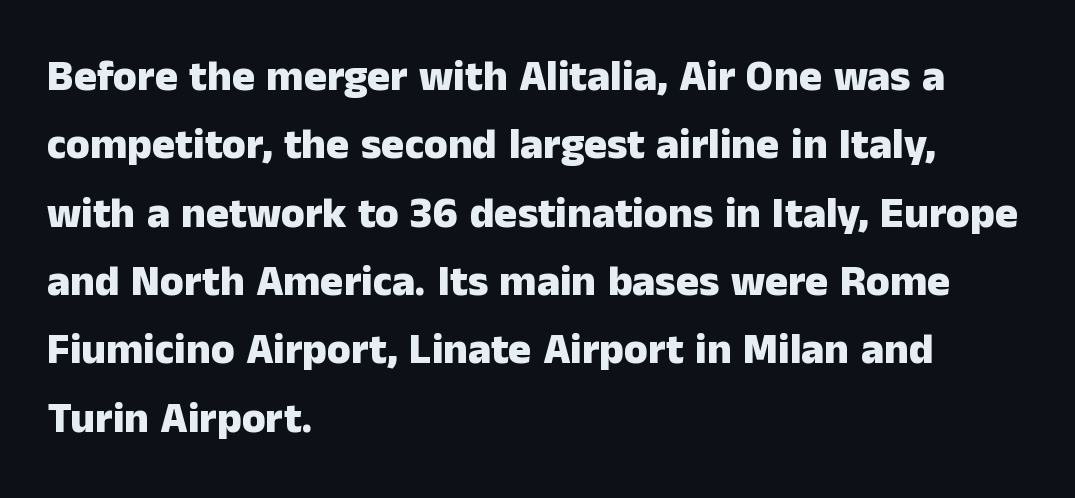
The image shows 43 px heavy sans-serif type, upright; set left-aligned, normal line spacing (1.59x), normal letter spacing, not underlined; low stroke contrast and a medium x-height.
